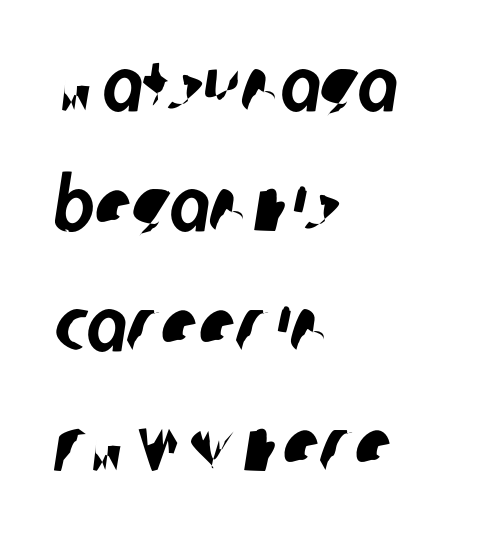
This rendering features lettering with no underline. You could not count columns in this text — the font is proportionally spaced. Layout note: lines flush left. Serifs: no, the terminals of the letterforms are clean.
